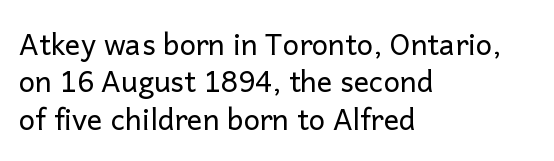
The image shows 29 px regular-weight sans-serif type, upright; set left-aligned, normal line spacing (1.29x), normal letter spacing, not underlined; low stroke contrast and a medium x-height.
